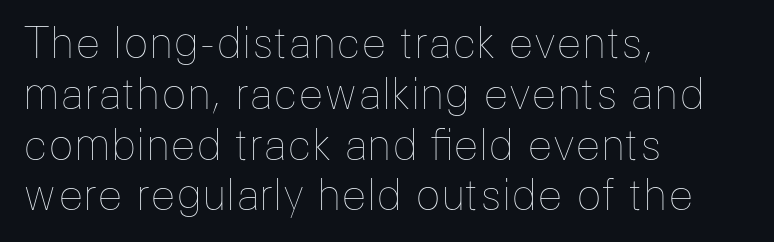
Q: Is the text bold? A: No.
Q: Is the text italic (slanted)? A: No, it is upright.
Q: Is the text underlined? A: No.
Q: How is the paragraph aligned? A: Left-aligned.
Q: Is the spacing between letters normal or unusually wide? A: Normal.
Q: Width (condensed, normal, or wide)? A: Normal.
Q: Stroke contrast? A: Low.
Q: x-height? A: Medium.
Q: Monospaced? A: No.
